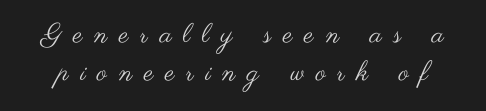
{"bold": "no", "underline": "no", "line_spacing": "normal", "line_spacing_ratio": 1.42, "letter_spacing": "wide", "letter_spacing_em": 0.43, "glyph_px": 27}
